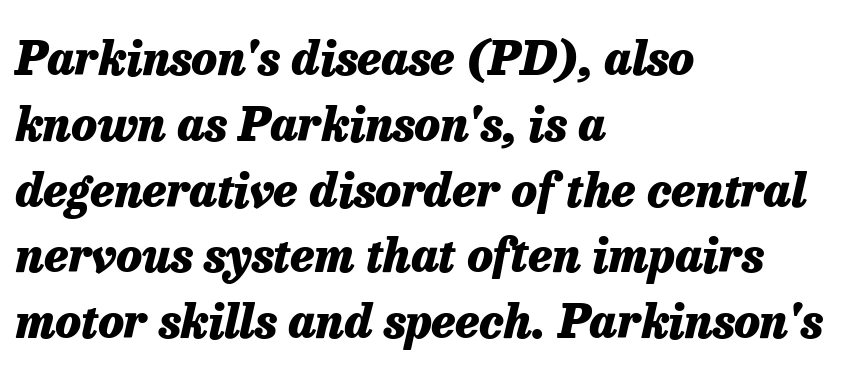
Q: Is the text bold? A: Yes.
Q: Is the text italic (slanted)? A: Yes, it leans right by about 13 degrees.
Q: Is the text underlined? A: No.
Q: How is the paragraph aligned? A: Left-aligned.
Q: Is the spacing between letters normal or unusually wide? A: Normal.
Q: Is the spacing between lines tight, normal or loose? A: Normal.
Q: Width (condensed, normal, or wide)? A: Normal.
Q: Stroke contrast? A: Low.
Q: x-height? A: Medium.
Q: Monospaced? A: No.
